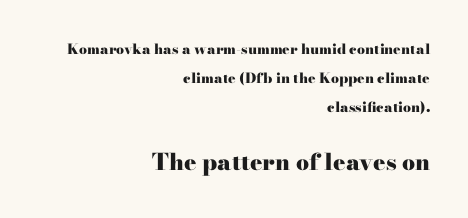
{"italic": "no", "bold": "yes", "underline": "no", "align": "right", "line_spacing": "loose", "line_spacing_ratio": 2.08, "letter_spacing": "normal", "letter_spacing_em": 0.0, "larger_block": "second", "size_ratio": 1.64, "glyph_px": 23}
